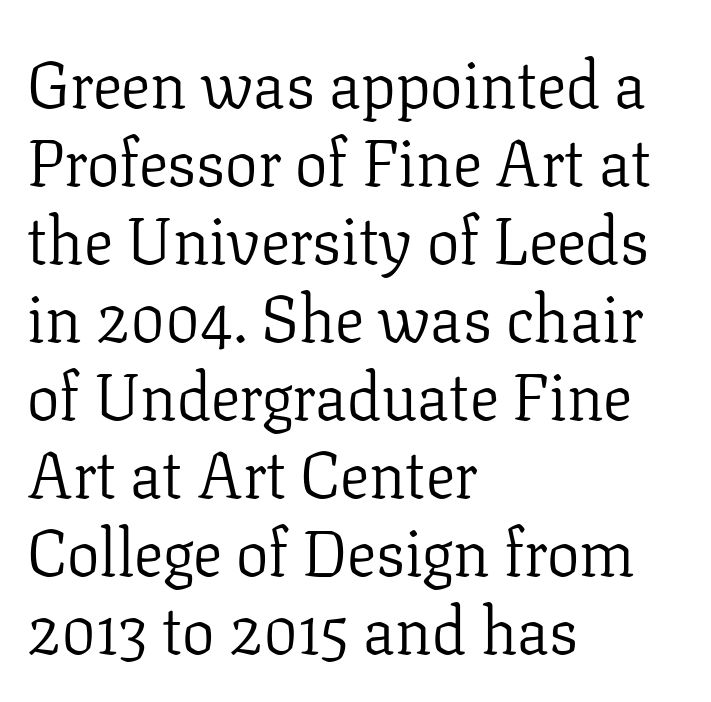
Decoration check: the copy has no underline. The typesetter chose a ragged-right arrangement here. Does extra space separate the letters? No, they use regular spacing. Is this a heavy cut? Hardly; it is regular or lighter.
